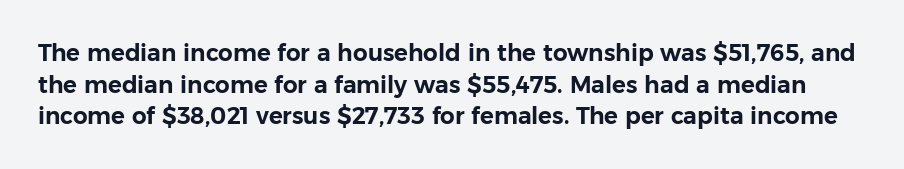
The axis of the letterforms is exactly vertical. Tracking here is standard; glyphs follow each other at the usual distance. The space between consecutive lines is moderate. Rule under the text: the space is simply empty.
